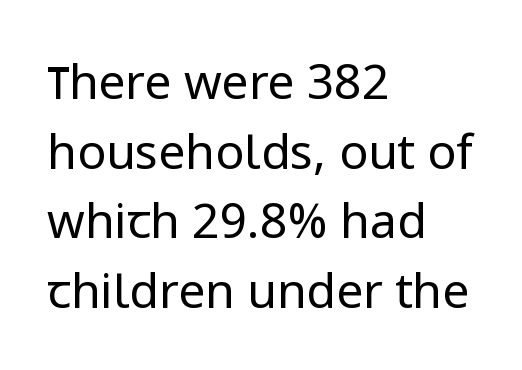
{"serif": "no", "italic": "no", "bold": "no", "weight": "regular", "width": "normal", "stroke_contrast": "low", "x_height": "medium", "monospaced": "no", "underline": "no", "align": "left", "line_spacing": "normal", "line_spacing_ratio": 1.45, "letter_spacing": "normal", "letter_spacing_em": 0.0, "glyph_px": 48}
